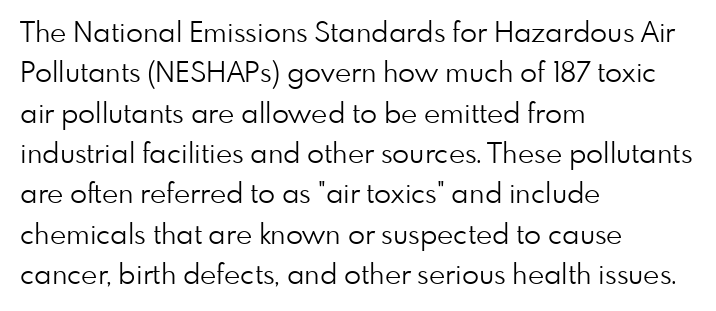
{"serif": "no", "italic": "no", "bold": "no", "weight": "light", "width": "normal", "stroke_contrast": "low", "x_height": "small", "monospaced": "no", "underline": "no", "align": "left", "line_spacing": "normal", "line_spacing_ratio": 1.44, "letter_spacing": "normal", "letter_spacing_em": 0.0, "glyph_px": 28}
